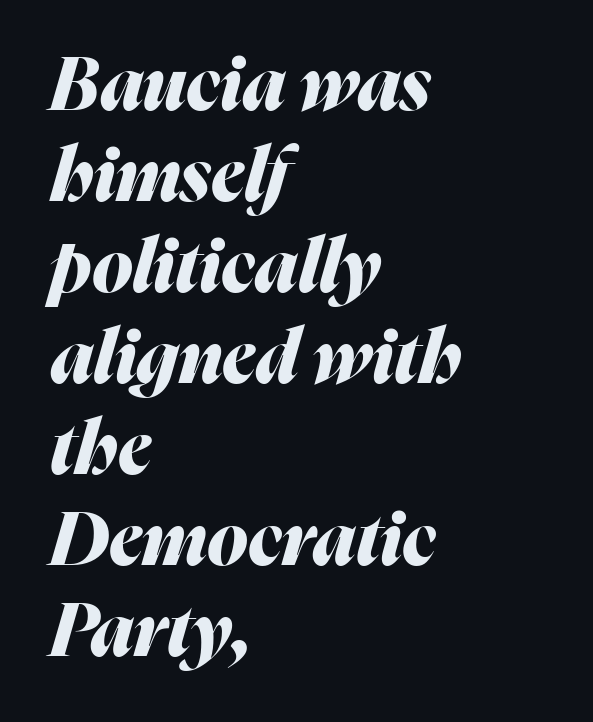
{"italic": "yes", "lean": "right", "slant_degrees": 16, "bold": "yes", "weight": "heavy", "width": "normal", "stroke_contrast": "medium", "x_height": "medium", "monospaced": "no", "underline": "no", "align": "left", "line_spacing_ratio": 1.23, "letter_spacing": "normal", "letter_spacing_em": 0.0, "glyph_px": 74}
